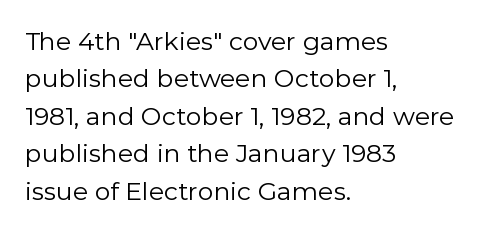
{"italic": "no", "bold": "no", "underline": "no", "align": "left", "line_spacing": "normal", "line_spacing_ratio": 1.5, "letter_spacing": "normal", "letter_spacing_em": 0.0, "glyph_px": 25}
